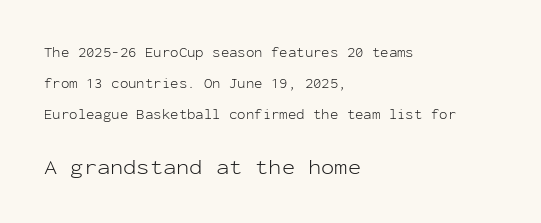
The image shows 22 px text type, upright; set left-aligned, loose line spacing (2.22x), normal letter spacing, not underlined; the second (bottom) block is 1.57x larger.
